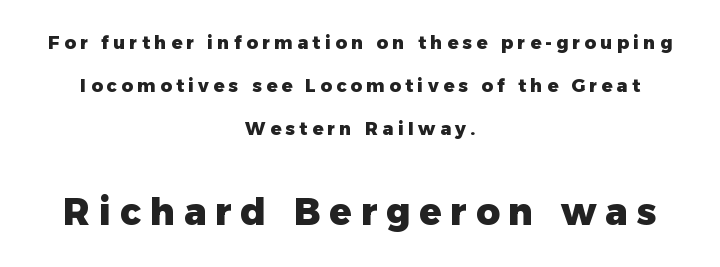
Q: Is the text bold? A: Yes.
Q: Is the text italic (slanted)? A: No, it is upright.
Q: Is the typeface a serif or a sans-serif typeface? A: Sans-serif.
Q: Is the text underlined? A: No.
Q: How is the paragraph aligned? A: Centered.
Q: Is the spacing between letters normal or unusually wide? A: Unusually wide.
Q: Is the spacing between lines tight, normal or loose? A: Loose.
Q: Which block of text is set in a larger size, the first (top) or the second (bottom)? A: The second (bottom) one.
Q: Width (condensed, normal, or wide)? A: Normal.
Q: Stroke contrast? A: Low.
Q: x-height? A: Medium.
Q: Monospaced? A: No.
